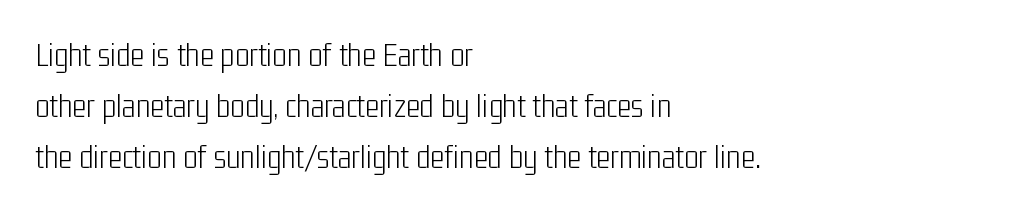
Varying glyph widths throughout — classic text-font behaviour. Nobody touched the tracking dial on this one. Short and long lines alike share a common starting point at left. Beneath every word, the page is bare. The type sits square on the baseline with zero lean.
